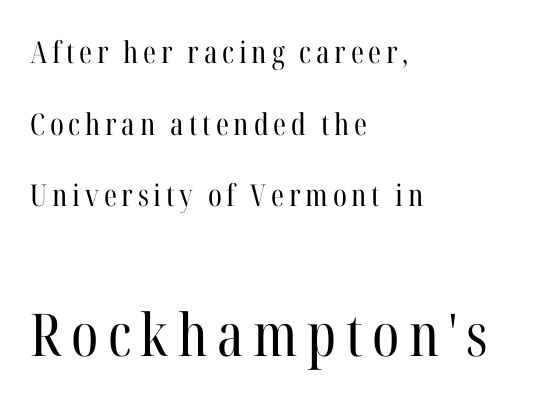
Descenders hang freely into open space. The compositor pushed each line to the left boundary. Does the lettering tilt? It doesn't — this is upright. Weight: regular or lighter.
